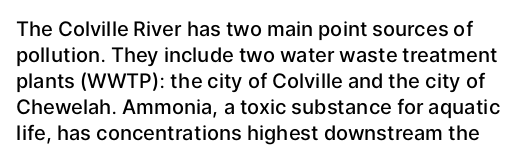
The image shows 20 px text type, upright; set normal line spacing (1.3x), normal letter spacing, not underlined.
